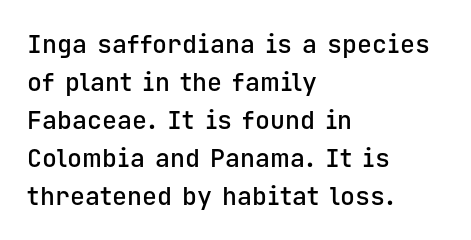
{"italic": "no", "bold": "semi", "underline": "no", "align": "left", "line_spacing": "normal", "line_spacing_ratio": 1.52, "letter_spacing": "normal", "letter_spacing_em": 0.0, "glyph_px": 25}
